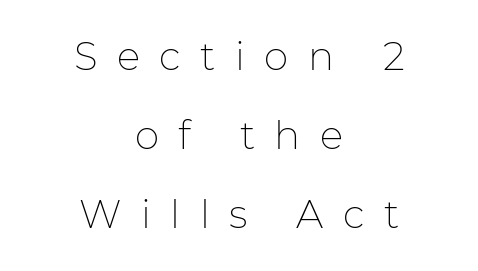
The image shows 39 px thin sans-serif type, upright; set centered, loose line spacing (2.03x), unusually wide letter spacing (+0.5 em), not underlined; low stroke contrast and a medium x-height.
